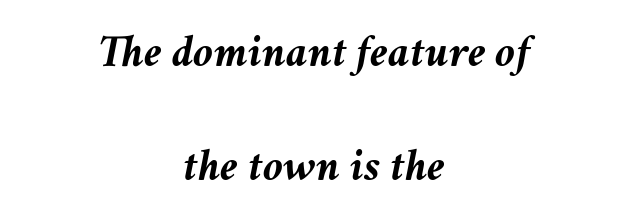
The face used here is proportionally spaced, like ordinary book or web type. The rendering positions every line midway between the sides. The sample has been set heavy, in full bold. Rendered with sloped, italic letterforms.
